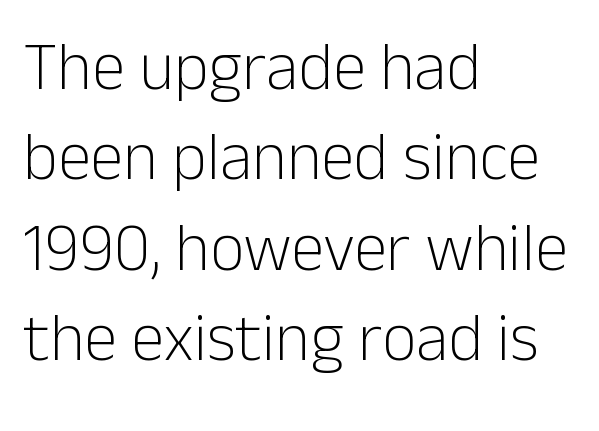
Q: Is the text bold? A: No.
Q: Is the text italic (slanted)? A: No, it is upright.
Q: Is the typeface a serif or a sans-serif typeface? A: Sans-serif.
Q: Is the text underlined? A: No.
Q: How is the paragraph aligned? A: Left-aligned.
Q: Is the spacing between letters normal or unusually wide? A: Normal.
Q: Is the spacing between lines tight, normal or loose? A: Normal.
Q: Width (condensed, normal, or wide)? A: Normal.
Q: Stroke contrast? A: Low.
Q: x-height? A: Medium.
Q: Monospaced? A: No.
